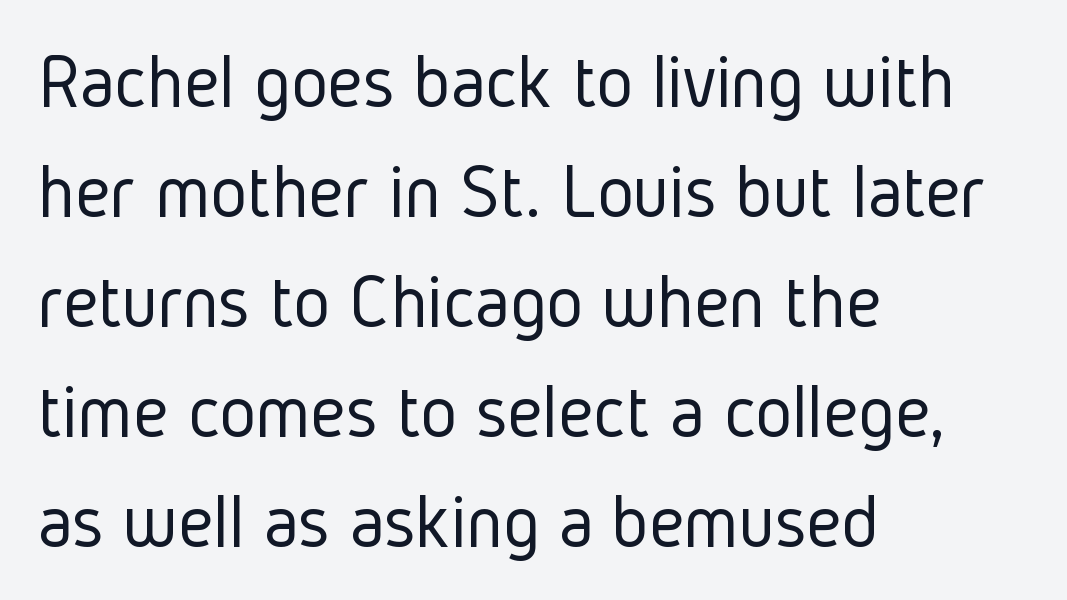
{"serif": "no", "italic": "no", "bold": "no", "weight": "light", "width": "condensed", "stroke_contrast": "low", "x_height": "medium", "monospaced": "no", "underline": "no", "align": "left", "line_spacing": "normal", "line_spacing_ratio": 1.41, "letter_spacing": "normal", "letter_spacing_em": 0.0, "glyph_px": 78}
